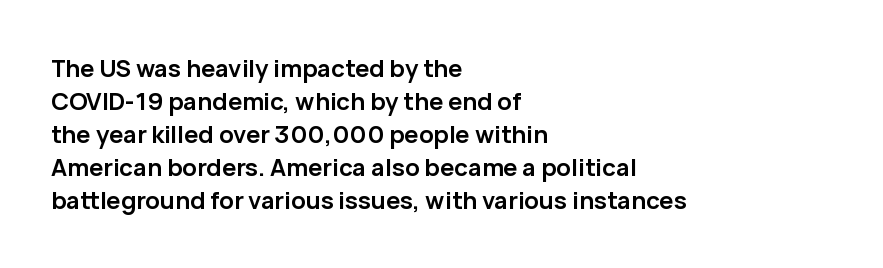
Q: Is the text bold? A: Yes.
Q: Is the text italic (slanted)? A: No, it is upright.
Q: Is the text underlined? A: No.
Q: How is the paragraph aligned? A: Left-aligned.
Q: Is the spacing between letters normal or unusually wide? A: Normal.
Q: Is the spacing between lines tight, normal or loose? A: Normal.
